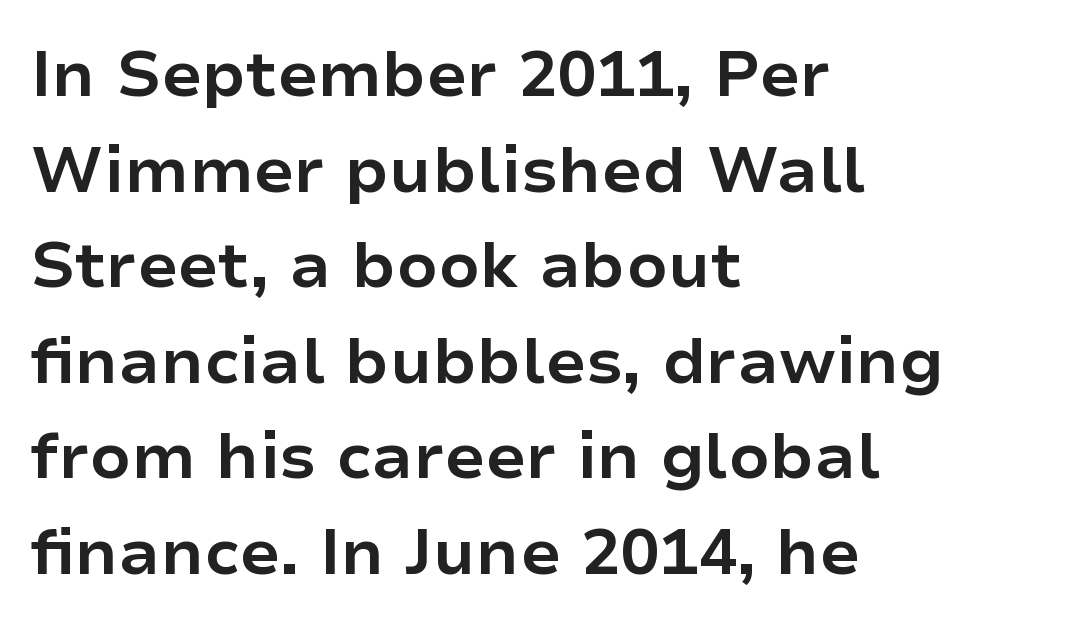
The image shows 65 px bold sans-serif type, upright; set left-aligned, normal line spacing (1.47x), normal letter spacing, not underlined; low stroke contrast and a medium x-height.
